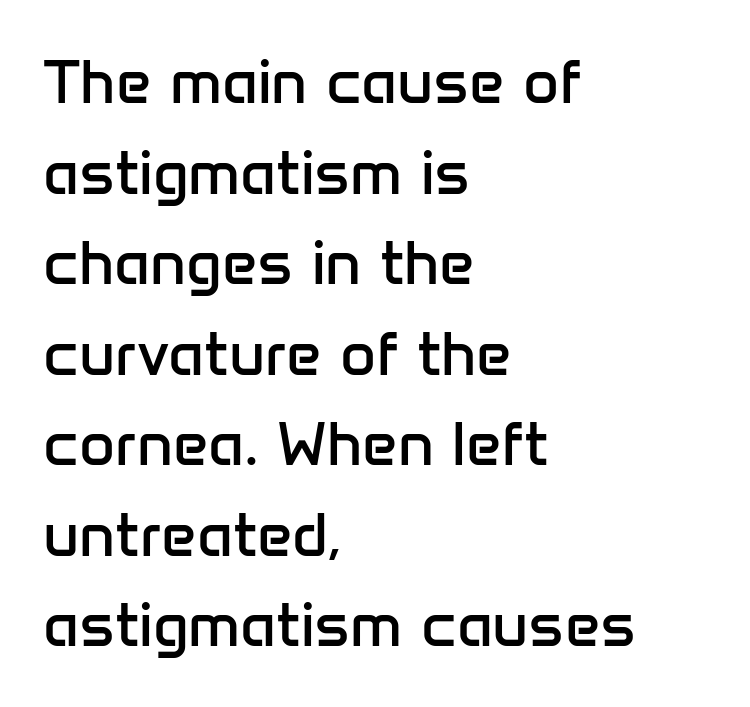
{"serif": "no", "italic": "no", "bold": "no", "weight": "regular", "width": "normal", "stroke_contrast": "low", "x_height": "medium", "monospaced": "no", "underline": "no", "align": "left", "line_spacing": "normal", "line_spacing_ratio": 1.46, "letter_spacing": "normal", "letter_spacing_em": 0.0, "glyph_px": 62}
